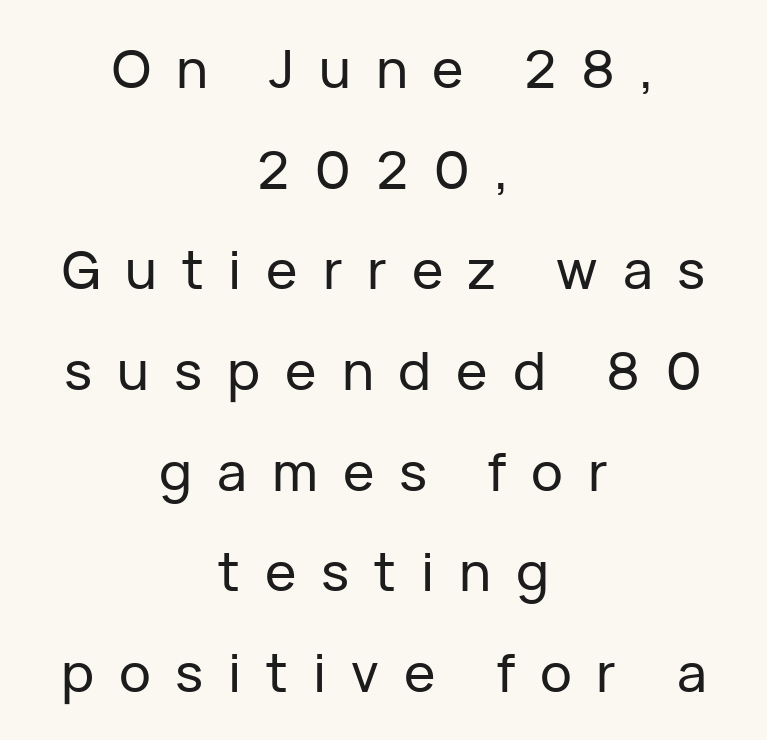
The image shows 53 px sans-serif type, upright; set centered, loose line spacing (1.9x), unusually wide letter spacing (+0.47 em), not underlined; low stroke contrast and a medium x-height.
